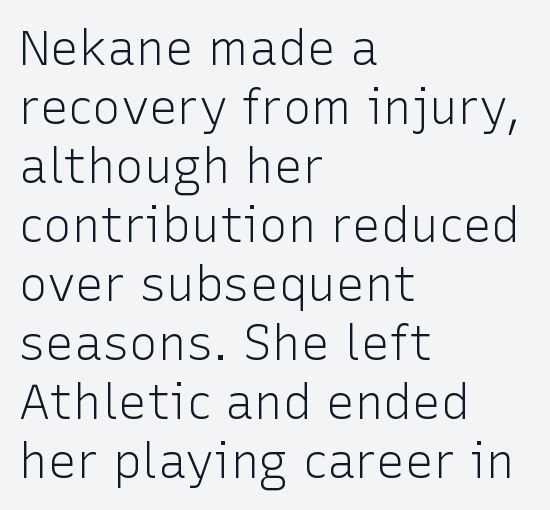
This sample uses an upright cut, with every glyph sitting square on the baseline. Each letter's strokes conclude bluntly, with no projecting serifs. Underline: absent. Observe the ordinary spacing: letters are neighbours, not strangers. This is not heavy type; no bold has been used.
